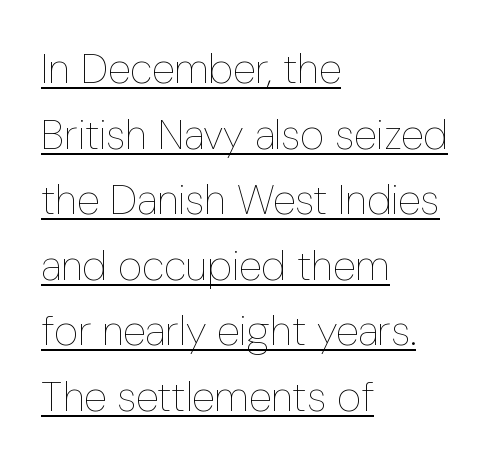
{"italic": "no", "bold": "no", "weight": "thin", "width": "condensed", "stroke_contrast": "low", "x_height": "medium", "monospaced": "no", "underline": "yes", "align": "left", "line_spacing": "normal", "line_spacing_ratio": 1.56, "letter_spacing": "normal", "letter_spacing_em": 0.0, "glyph_px": 42}
